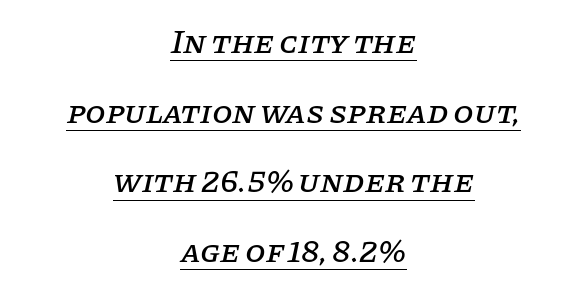
Q: Is the text italic (slanted)? A: Yes, it leans right by about 11 degrees.
Q: Is the typeface a serif or a sans-serif typeface? A: Serif.
Q: Is the text underlined? A: Yes.
Q: How is the paragraph aligned? A: Centered.
Q: Is the spacing between letters normal or unusually wide? A: Normal.
Q: Is the spacing between lines tight, normal or loose? A: Loose.
Q: Width (condensed, normal, or wide)? A: Normal.
Q: Stroke contrast? A: Low.
Q: x-height? A: Large.
Q: Monospaced? A: No.
